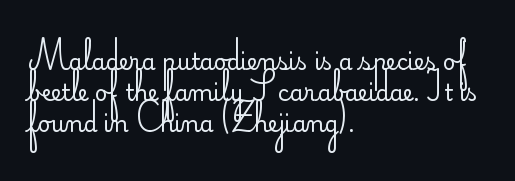
Q: Is the text bold? A: No.
Q: Is the text italic (slanted)? A: No, it is upright.
Q: Is the text underlined? A: No.
Q: How is the paragraph aligned? A: Left-aligned.
Q: Is the spacing between letters normal or unusually wide? A: Normal.
Q: Is the spacing between lines tight, normal or loose? A: Normal.
